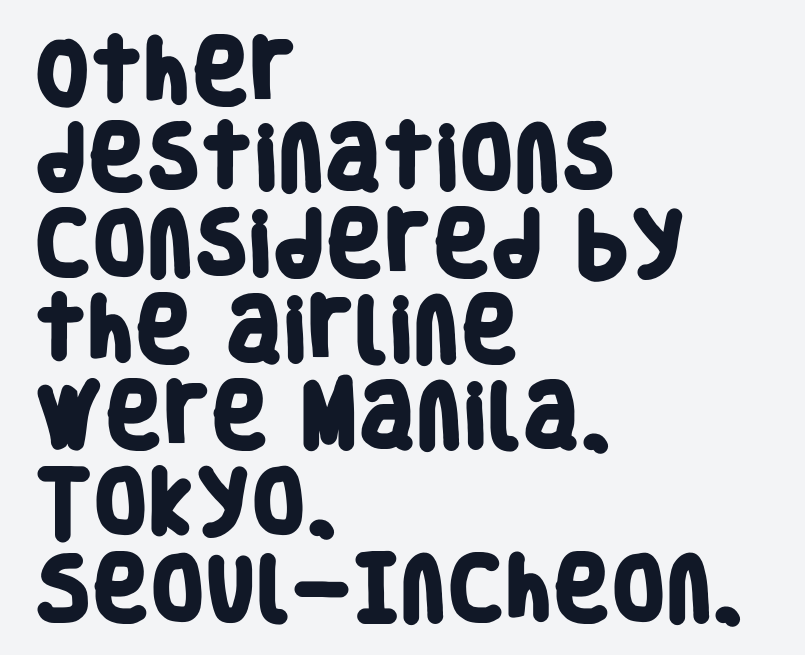
Layout note: lines flush left. Does extra space separate the letters? No, they use regular spacing. This sample uses a sans-serif face. Compared with an ordinary text face, these strokes are far heavier — a full bold. Each letter keeps its own natural width here, so spacing adapts to shape. Any mark beneath the type? The region is blank.
